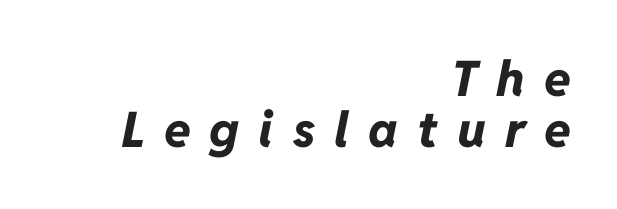
{"italic": "yes", "lean": "right", "slant_degrees": 11, "bold": "yes", "weight": "bold", "width": "normal", "stroke_contrast": "low", "x_height": "medium", "monospaced": "no", "underline": "no", "align": "right", "line_spacing": "tight", "line_spacing_ratio": 1.05, "letter_spacing": "wide", "letter_spacing_em": 0.39, "glyph_px": 49}
